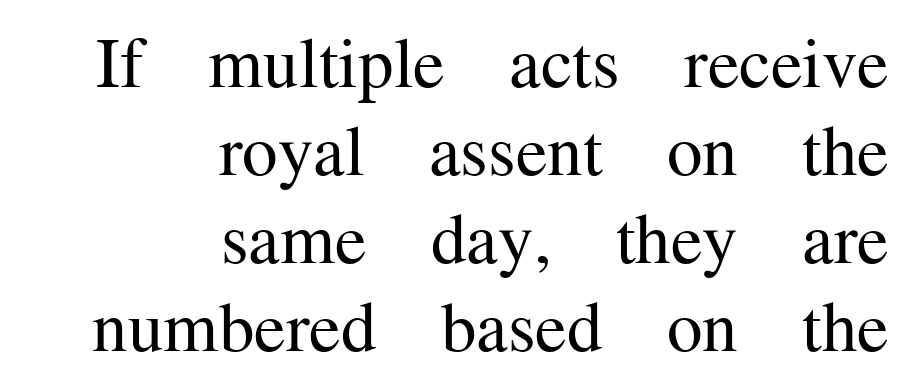
Q: Is the text bold? A: No.
Q: Is the text italic (slanted)? A: No, it is upright.
Q: Is the typeface a serif or a sans-serif typeface? A: Serif.
Q: Is the text underlined? A: No.
Q: How is the paragraph aligned? A: Right-aligned.
Q: Is the spacing between letters normal or unusually wide? A: Normal.
Q: Width (condensed, normal, or wide)? A: Normal.
Q: Stroke contrast? A: Medium.
Q: x-height? A: Medium.
Q: Monospaced? A: No.
